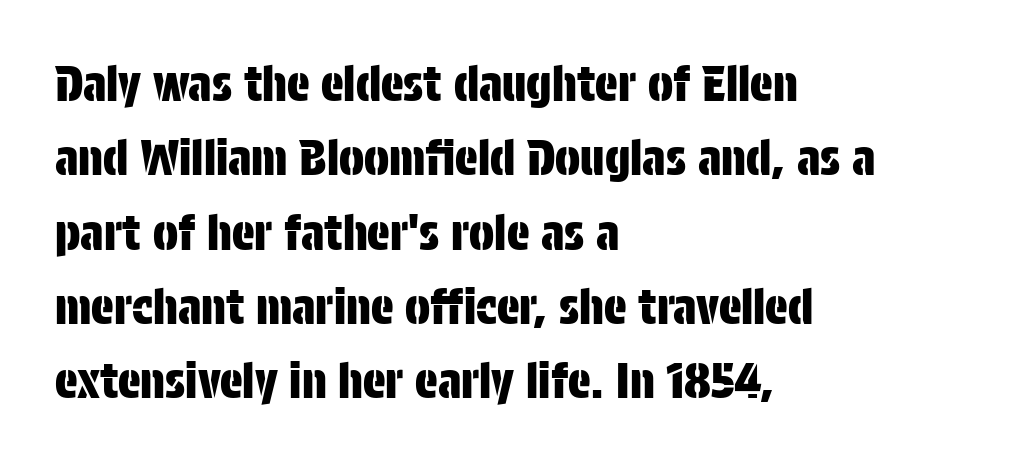
The image shows 47 px condensed sans-serif type, upright; set left-aligned, normal line spacing (1.58x), normal letter spacing, not underlined; low stroke contrast and a large x-height.
